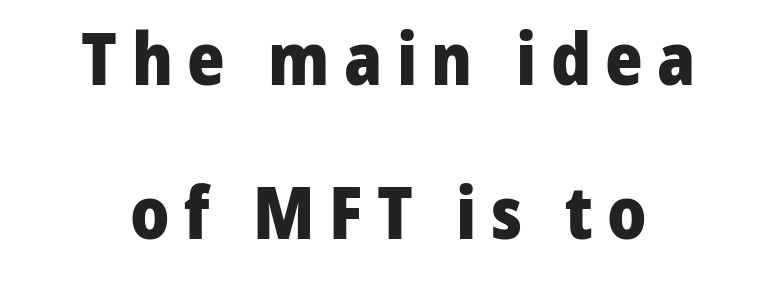
{"serif": "no", "italic": "no", "bold": "yes", "weight": "heavy", "width": "normal", "stroke_contrast": "low", "x_height": "medium", "monospaced": "no", "underline": "no", "align": "center", "line_spacing": "loose", "line_spacing_ratio": 2.14, "letter_spacing": "wide", "letter_spacing_em": 0.2, "glyph_px": 72}
